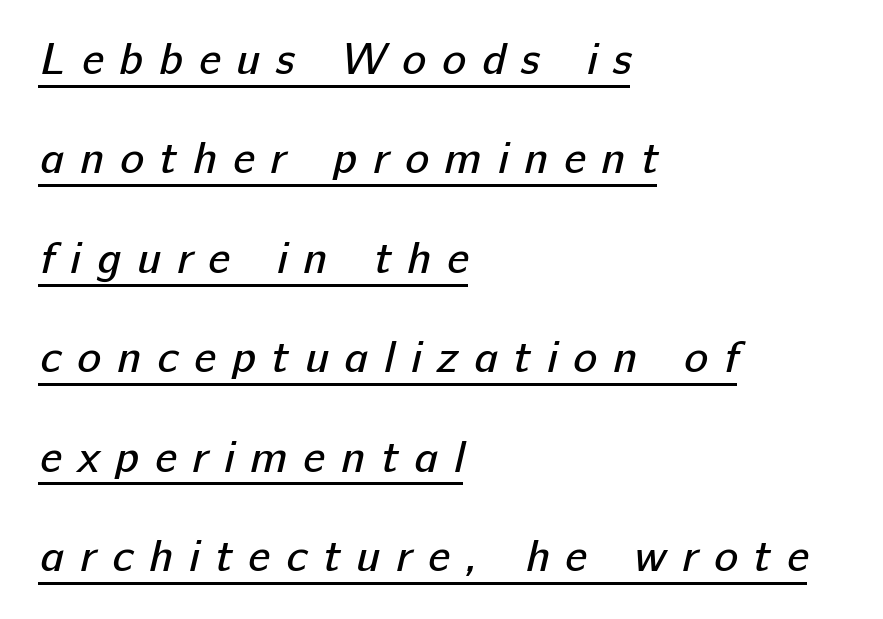
Q: Is the text bold? A: No.
Q: Is the typeface a serif or a sans-serif typeface? A: Sans-serif.
Q: Is the text underlined? A: Yes.
Q: How is the paragraph aligned? A: Left-aligned.
Q: Is the spacing between letters normal or unusually wide? A: Unusually wide.
Q: Is the spacing between lines tight, normal or loose? A: Loose.
Q: Width (condensed, normal, or wide)? A: Normal.
Q: Stroke contrast? A: Low.
Q: x-height? A: Medium.
Q: Monospaced? A: No.
